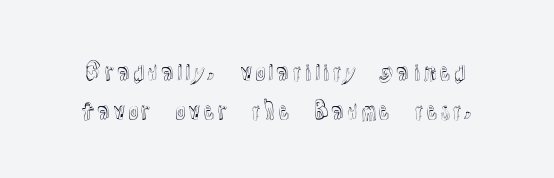
Plain, unruled lines of type. There is no visible air inserted between adjacent glyphs. Ordinary non-slanted type is in use.
